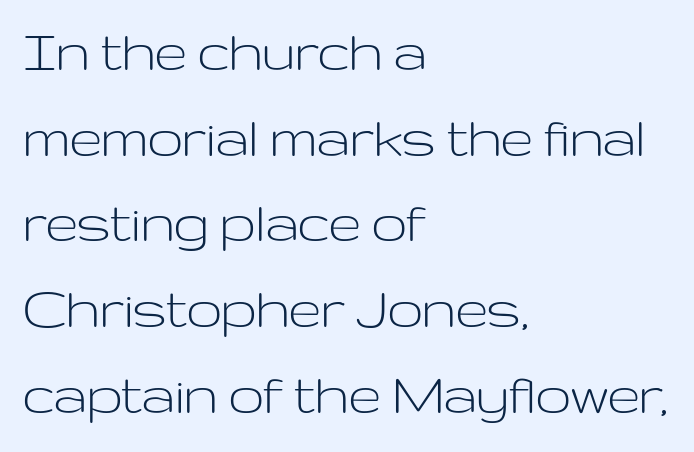
Q: Is the text bold? A: No.
Q: Is the text italic (slanted)? A: No, it is upright.
Q: Is the typeface a serif or a sans-serif typeface? A: Sans-serif.
Q: Is the text underlined? A: No.
Q: How is the paragraph aligned? A: Left-aligned.
Q: Is the spacing between letters normal or unusually wide? A: Normal.
Q: Is the spacing between lines tight, normal or loose? A: Normal.
Q: Width (condensed, normal, or wide)? A: Wide.
Q: Stroke contrast? A: Low.
Q: x-height? A: Medium.
Q: Monospaced? A: No.
